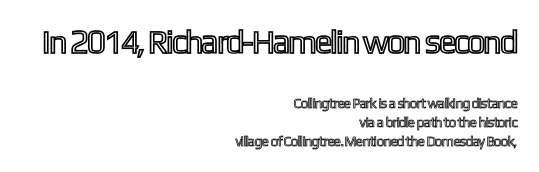
{"italic": "no", "width": "condensed", "x_height": "medium", "monospaced": "no", "underline": "no", "align": "right", "line_spacing": "normal", "line_spacing_ratio": 1.37, "letter_spacing": "normal", "letter_spacing_em": 0.0, "larger_block": "first", "size_ratio": 2.36, "glyph_px": 33}
